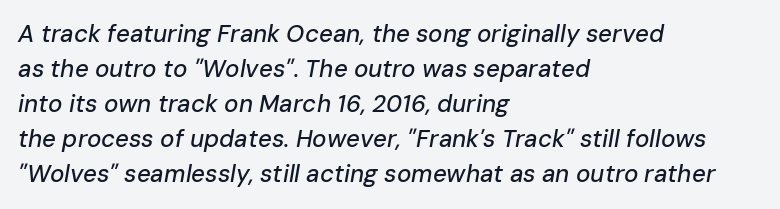
{"italic": "yes", "lean": "right", "slant_degrees": 10, "underline": "no", "align": "left", "line_spacing": "normal", "line_spacing_ratio": 1.46, "letter_spacing": "normal", "letter_spacing_em": 0.0, "glyph_px": 24}
